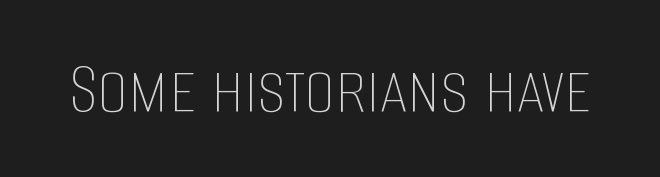
Q: Is the text bold? A: No.
Q: Is the text italic (slanted)? A: No, it is upright.
Q: Is the text underlined? A: No.
Q: Is the spacing between letters normal or unusually wide? A: Normal.
Q: Width (condensed, normal, or wide)? A: Condensed.
Q: Stroke contrast? A: Low.
Q: x-height? A: Large.
Q: Monospaced? A: No.
